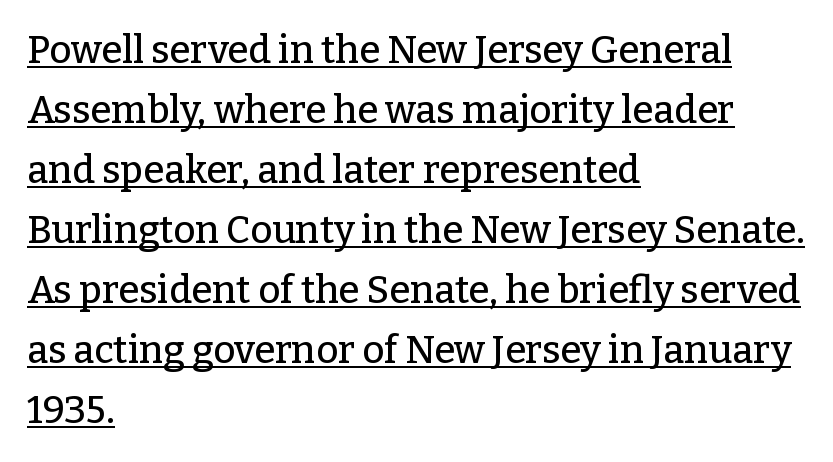
{"serif": "yes", "italic": "no", "width": "normal", "stroke_contrast": "low", "x_height": "medium", "monospaced": "no", "underline": "yes", "align": "left", "line_spacing": "normal", "line_spacing_ratio": 1.58, "letter_spacing": "normal", "letter_spacing_em": 0.0, "glyph_px": 38}
